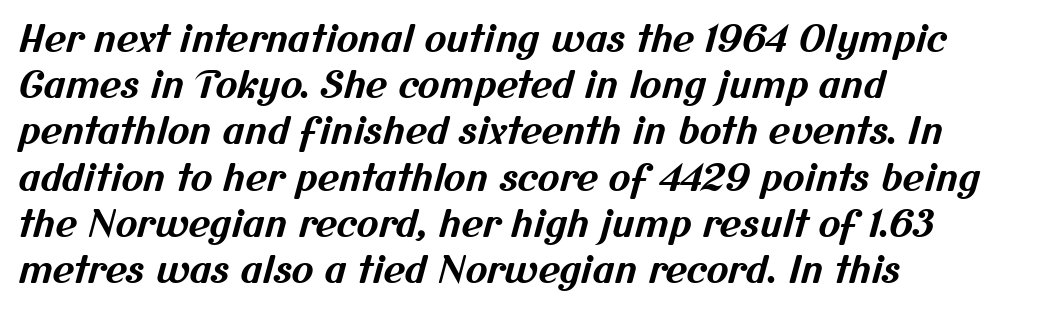
You can tell from the bare stems that sans-serif type was used. The characters look thick and weighty, a clear bold. These lines are set flush left with a ragged right edge. Beneath every word, the page is bare. The rendering keeps characters at their native spacing.
